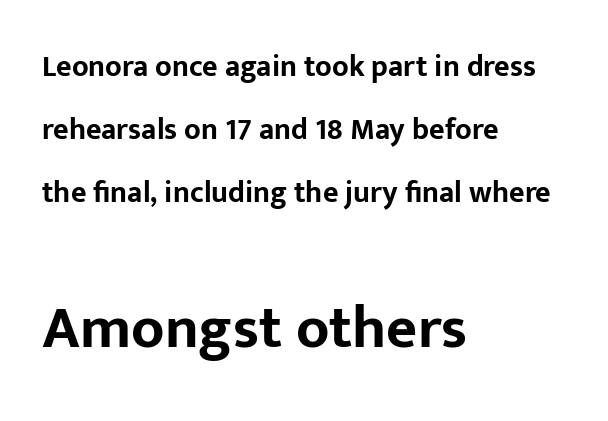
Heft: maximum for text — a bold. Line starts are locked; line ends wander. Loosely led — the rows are spread out. Upright lettering throughout.
